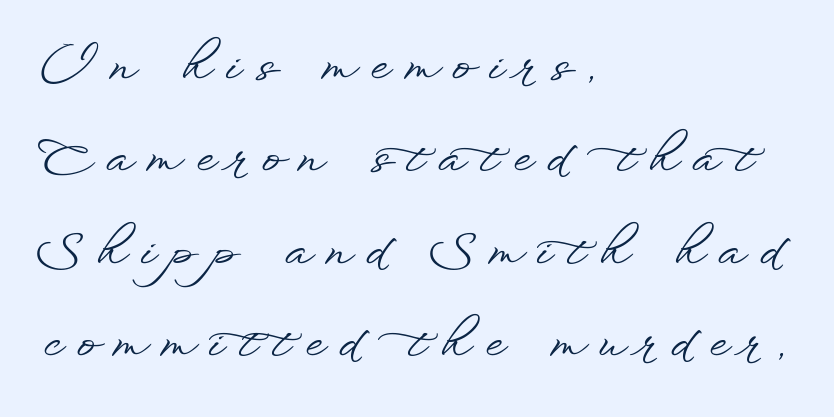
{"serif": "no", "width": "wide", "stroke_contrast": "low", "x_height": "small", "monospaced": "no", "underline": "no", "align": "left", "line_spacing": "loose", "line_spacing_ratio": 2.01, "letter_spacing": "wide", "letter_spacing_em": 0.34, "glyph_px": 46}
